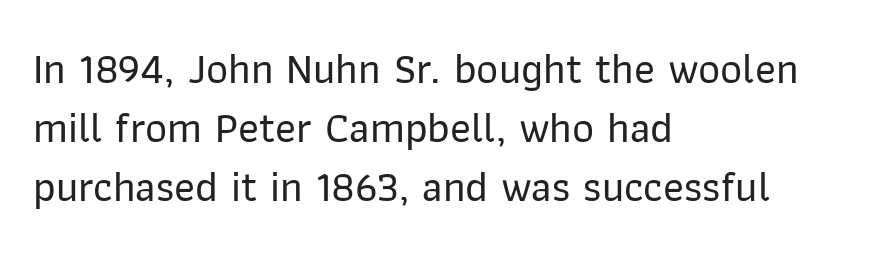
{"serif": "no", "italic": "no", "width": "normal", "stroke_contrast": "low", "x_height": "medium", "monospaced": "no", "underline": "no", "align": "left", "line_spacing": "normal", "line_spacing_ratio": 1.37, "letter_spacing": "normal", "letter_spacing_em": 0.0, "glyph_px": 43}
